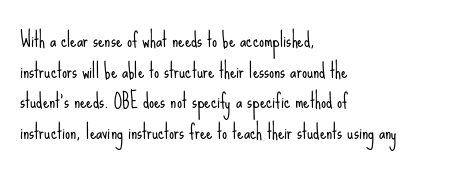
Q: Is the text bold? A: No.
Q: Is the text italic (slanted)? A: No, it is upright.
Q: Is the text underlined? A: No.
Q: How is the paragraph aligned? A: Left-aligned.
Q: Is the spacing between letters normal or unusually wide? A: Normal.
Q: Is the spacing between lines tight, normal or loose? A: Normal.
